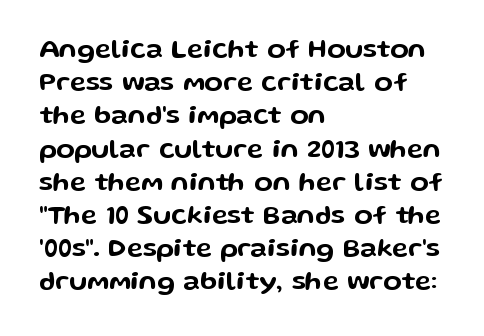
Every row of glyphs begins at an identical x-position on the left. These lines were composed using upright roman letters. Standard letterfit; no display-style spreading of the glyphs. The glyphs are unaccompanied by any horizontal stroke below them.
